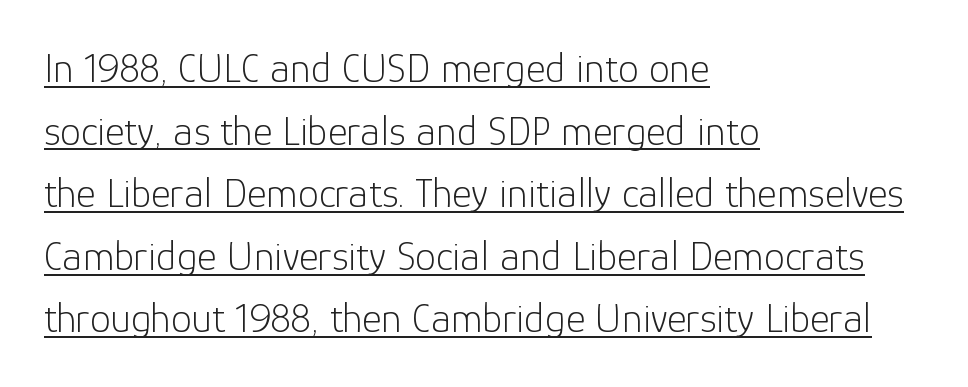
Q: Is the text bold? A: No.
Q: Is the text italic (slanted)? A: No, it is upright.
Q: Is the typeface a serif or a sans-serif typeface? A: Sans-serif.
Q: Is the text underlined? A: Yes.
Q: How is the paragraph aligned? A: Left-aligned.
Q: Is the spacing between letters normal or unusually wide? A: Normal.
Q: Is the spacing between lines tight, normal or loose? A: Normal.
Q: Width (condensed, normal, or wide)? A: Normal.
Q: Stroke contrast? A: Low.
Q: x-height? A: Medium.
Q: Monospaced? A: No.
